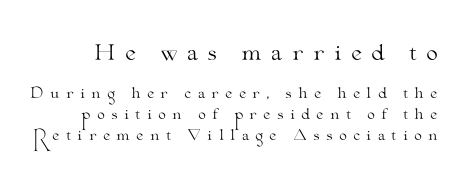
The image shows 21 px text type, upright; set normal line spacing (1.5x), unusually wide letter spacing (+0.43 em), not underlined; the first (top) block is 1.5x larger.
